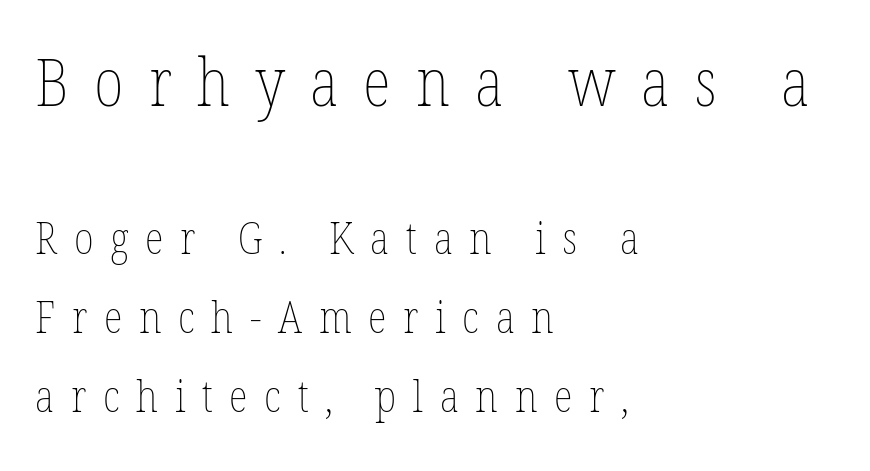
Q: Is the text bold? A: No.
Q: Is the text italic (slanted)? A: No, it is upright.
Q: Is the text underlined? A: No.
Q: How is the paragraph aligned? A: Left-aligned.
Q: Is the spacing between letters normal or unusually wide? A: Unusually wide.
Q: Which block of text is set in a larger size, the first (top) or the second (bottom)? A: The first (top) one.
Q: Width (condensed, normal, or wide)? A: Condensed.
Q: Stroke contrast? A: Low.
Q: x-height? A: Medium.
Q: Monospaced? A: No.
